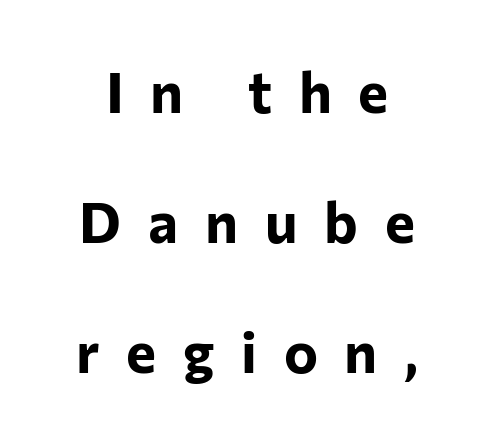
The image shows 57 px bold sans-serif type, upright; set loose line spacing (2.28x), unusually wide letter spacing (+0.47 em), not underlined; low stroke contrast and a medium x-height.
